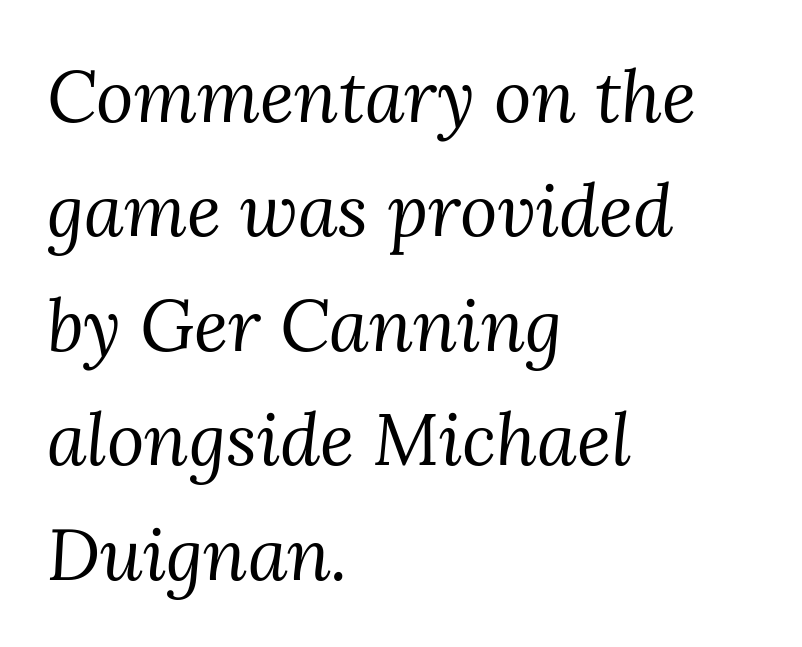
Q: Is the text bold? A: No.
Q: Is the text italic (slanted)? A: Yes, it leans right by about 3 degrees.
Q: Is the typeface a serif or a sans-serif typeface? A: Serif.
Q: Is the text underlined? A: No.
Q: How is the paragraph aligned? A: Left-aligned.
Q: Is the spacing between letters normal or unusually wide? A: Normal.
Q: Is the spacing between lines tight, normal or loose? A: Normal.
Q: Width (condensed, normal, or wide)? A: Normal.
Q: Stroke contrast? A: Medium.
Q: x-height? A: Medium.
Q: Monospaced? A: No.
